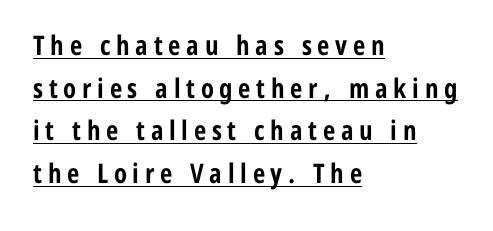
Q: Is the text bold? A: Yes.
Q: Is the text italic (slanted)? A: No, it is upright.
Q: Is the text underlined? A: Yes.
Q: How is the paragraph aligned? A: Left-aligned.
Q: Is the spacing between letters normal or unusually wide? A: Unusually wide.
Q: Is the spacing between lines tight, normal or loose? A: Normal.
